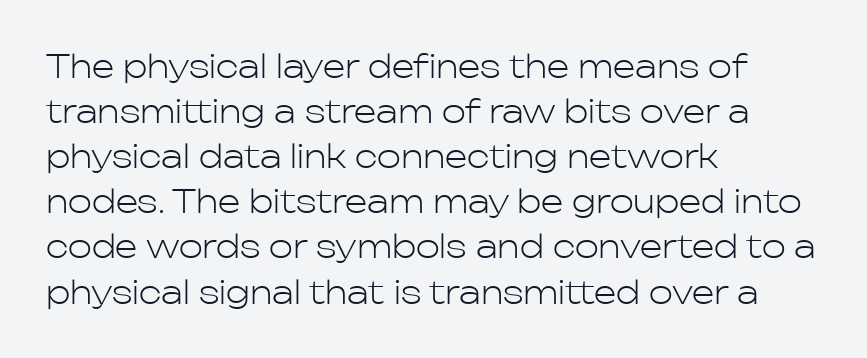
Q: Is the text bold? A: No.
Q: Is the text italic (slanted)? A: No, it is upright.
Q: Is the typeface a serif or a sans-serif typeface? A: Sans-serif.
Q: Is the text underlined? A: No.
Q: How is the paragraph aligned? A: Left-aligned.
Q: Is the spacing between letters normal or unusually wide? A: Normal.
Q: Is the spacing between lines tight, normal or loose? A: Normal.
Q: Width (condensed, normal, or wide)? A: Normal.
Q: Stroke contrast? A: Low.
Q: x-height? A: Medium.
Q: Monospaced? A: No.
